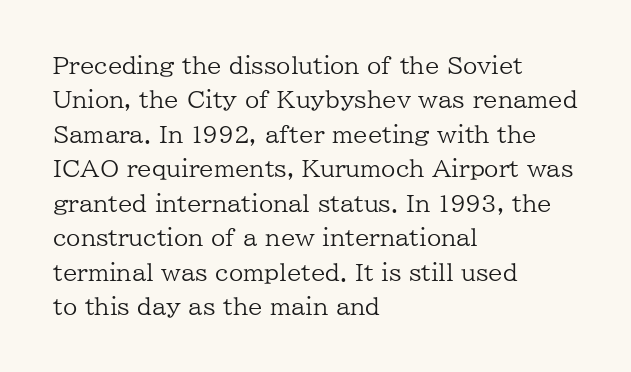
The image shows 23 px text type, upright; set left-aligned, normal line spacing (1.5x), normal letter spacing, not underlined.
